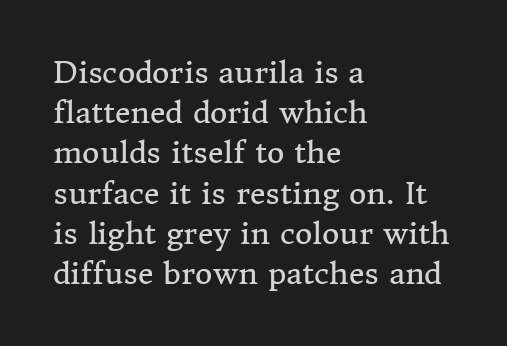
Q: Is the text bold? A: No.
Q: Is the text italic (slanted)? A: No, it is upright.
Q: Is the typeface a serif or a sans-serif typeface? A: Serif.
Q: Is the text underlined? A: No.
Q: How is the paragraph aligned? A: Left-aligned.
Q: Is the spacing between letters normal or unusually wide? A: Normal.
Q: Is the spacing between lines tight, normal or loose? A: Normal.
Q: Width (condensed, normal, or wide)? A: Normal.
Q: Stroke contrast? A: Medium.
Q: x-height? A: Medium.
Q: Monospaced? A: No.
